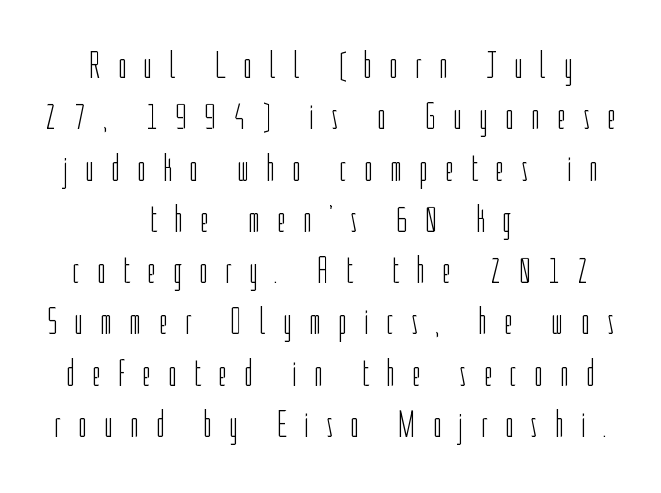
This reads as an unemphasized weight, regular at the heaviest. The face used here is proportionally spaced, like ordinary book or web type. This block has exactly the height ordinary leading produces. Layout note: lines centered. The area under the type is left untouched.
